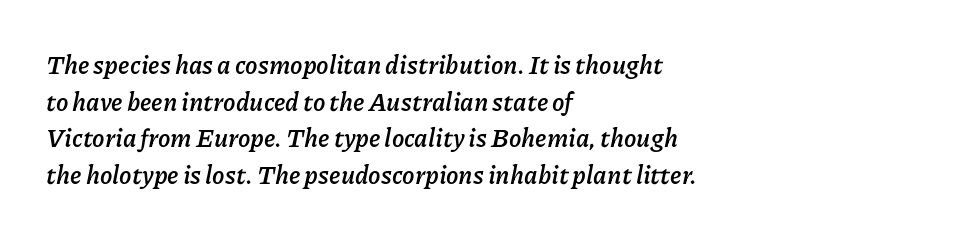
The text carries the slant typical of an italic or oblique font. The face used here is rendered with its standard letterfit. The gap between lines stays unmarked. The text block is weighted toward the left margin, trailing off unevenly rightward. Weight check: bold — yes, fully. Honestly, the row spacing looks completely unremarkable.
